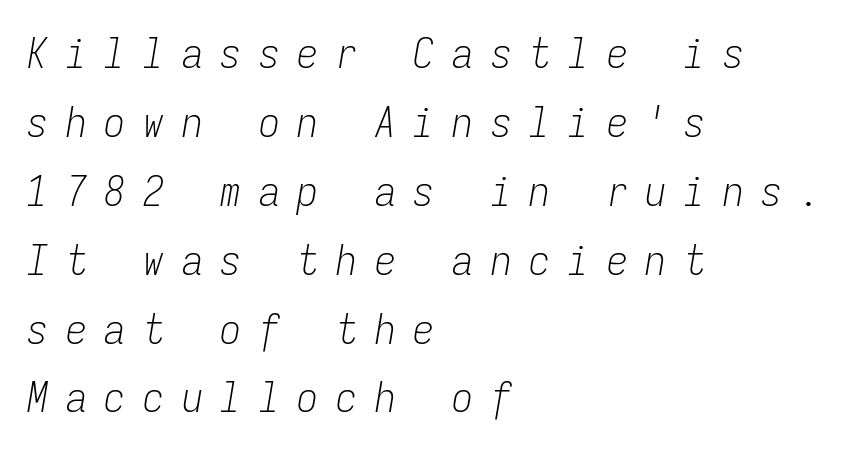
The image shows 42 px light, condensed type, italic (leaning right), monospaced; set left-aligned, normal line spacing (1.64x), unusually wide letter spacing (+0.42 em), not underlined; low stroke contrast and a medium x-height.
